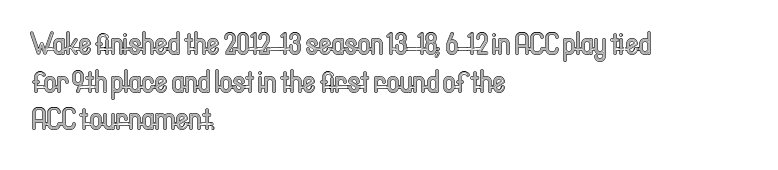
{"italic": "no", "width": "condensed", "x_height": "medium", "monospaced": "no", "underline": "no", "align": "left", "line_spacing_ratio": 1.21, "letter_spacing": "normal", "letter_spacing_em": 0.0, "glyph_px": 31}
